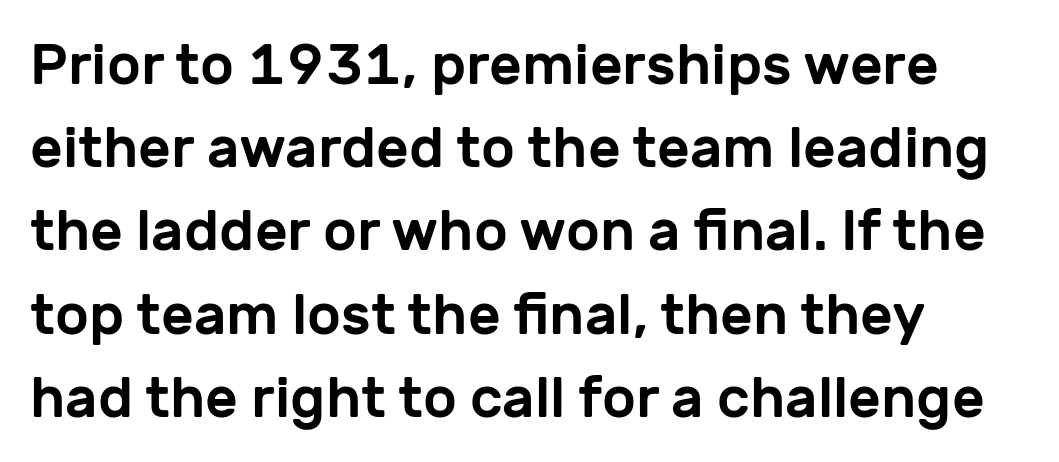
Regarding serifs, this sample does without them. Compared with typical paragraphs, the rows here are spaced about the same. Nobody drew a line under any word here. Horizontal alignment here is leftward, the default for most running prose. Spacing verdict: proportional, widths tailored to each character. Notice how the stems are strictly vertical — no italics here.
